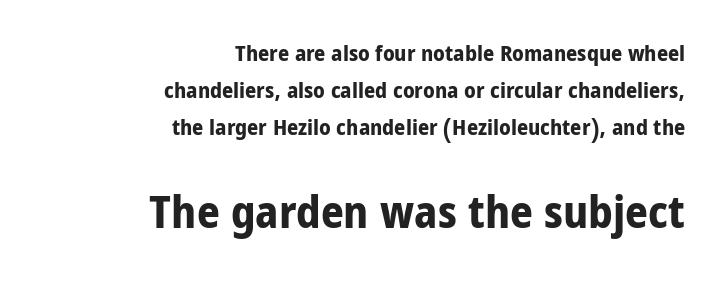
{"serif": "no", "italic": "no", "bold": "yes", "weight": "bold", "width": "normal", "stroke_contrast": "low", "x_height": "medium", "monospaced": "no", "underline": "no", "align": "right", "line_spacing": "normal", "line_spacing_ratio": 1.69, "letter_spacing": "normal", "letter_spacing_em": 0.0, "larger_block": "second", "size_ratio": 2.05, "glyph_px": 45}
